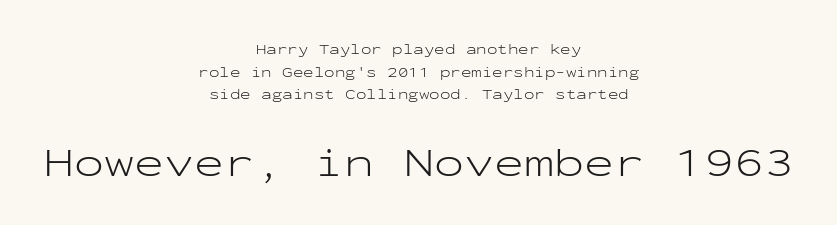
Fixed-width glyphs throughout — classic coding-font behaviour. This is roman type, the default non-slanted kind. The more generous point size was reserved for the lower chunk. Rule under the text: the space is simply empty.
